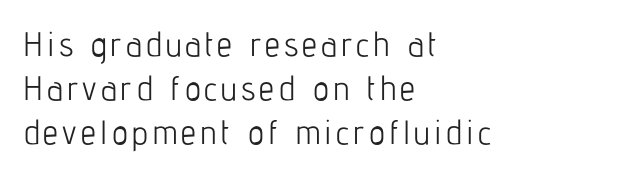
Q: Is the text bold? A: No.
Q: Is the text italic (slanted)? A: No, it is upright.
Q: Is the typeface a serif or a sans-serif typeface? A: Sans-serif.
Q: Is the text underlined? A: No.
Q: How is the paragraph aligned? A: Left-aligned.
Q: Is the spacing between lines tight, normal or loose? A: Normal.
Q: Width (condensed, normal, or wide)? A: Condensed.
Q: Stroke contrast? A: Low.
Q: x-height? A: Medium.
Q: Monospaced? A: No.
